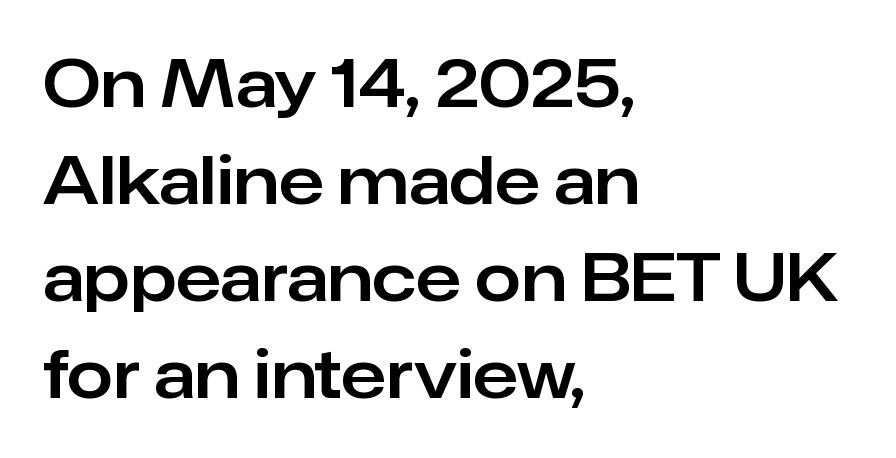
Q: Is the text italic (slanted)? A: No, it is upright.
Q: Is the typeface a serif or a sans-serif typeface? A: Sans-serif.
Q: Is the text underlined? A: No.
Q: How is the paragraph aligned? A: Left-aligned.
Q: Is the spacing between letters normal or unusually wide? A: Normal.
Q: Is the spacing between lines tight, normal or loose? A: Normal.
Q: Width (condensed, normal, or wide)? A: Normal.
Q: Stroke contrast? A: Low.
Q: x-height? A: Medium.
Q: Monospaced? A: No.
